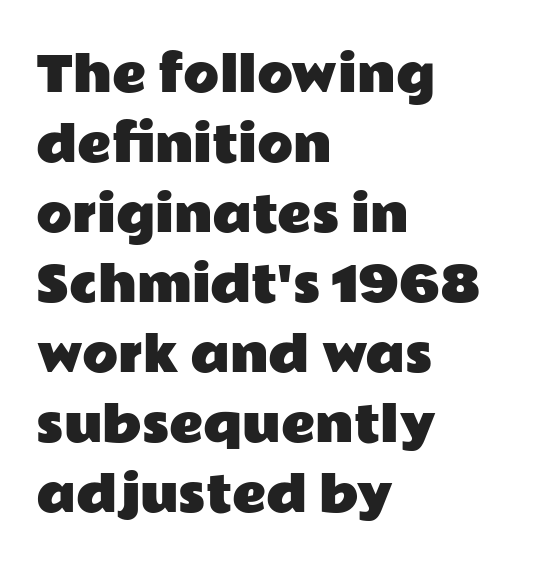
The image shows 47 px wide sans-serif type, upright; set left-aligned, normal line spacing (1.49x), normal letter spacing, not underlined; low stroke contrast and a medium x-height.
